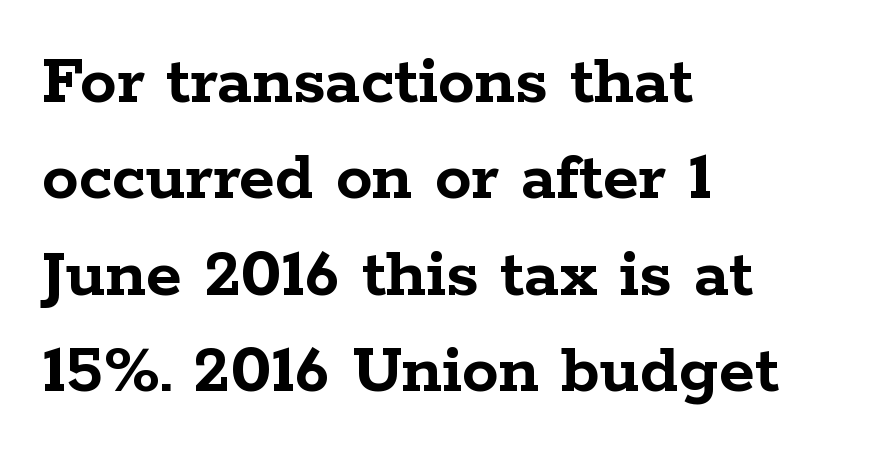
{"serif": "yes", "italic": "no", "bold": "yes", "weight": "semibold", "width": "wide", "stroke_contrast": "low", "x_height": "medium", "monospaced": "no", "underline": "no", "align": "left", "line_spacing": "normal", "line_spacing_ratio": 1.32, "letter_spacing": "normal", "letter_spacing_em": 0.0, "glyph_px": 73}
